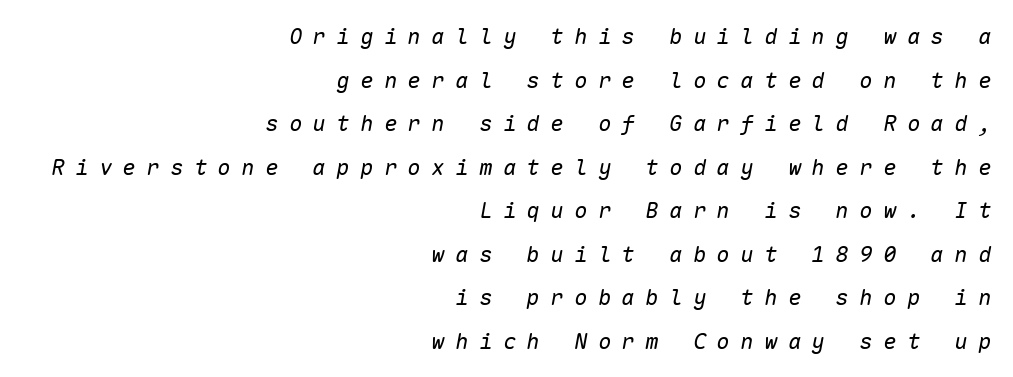
The image shows 22 px text type, italic (leaning right); set right-aligned, loose line spacing (1.98x), unusually wide letter spacing (+0.48 em), not underlined.
